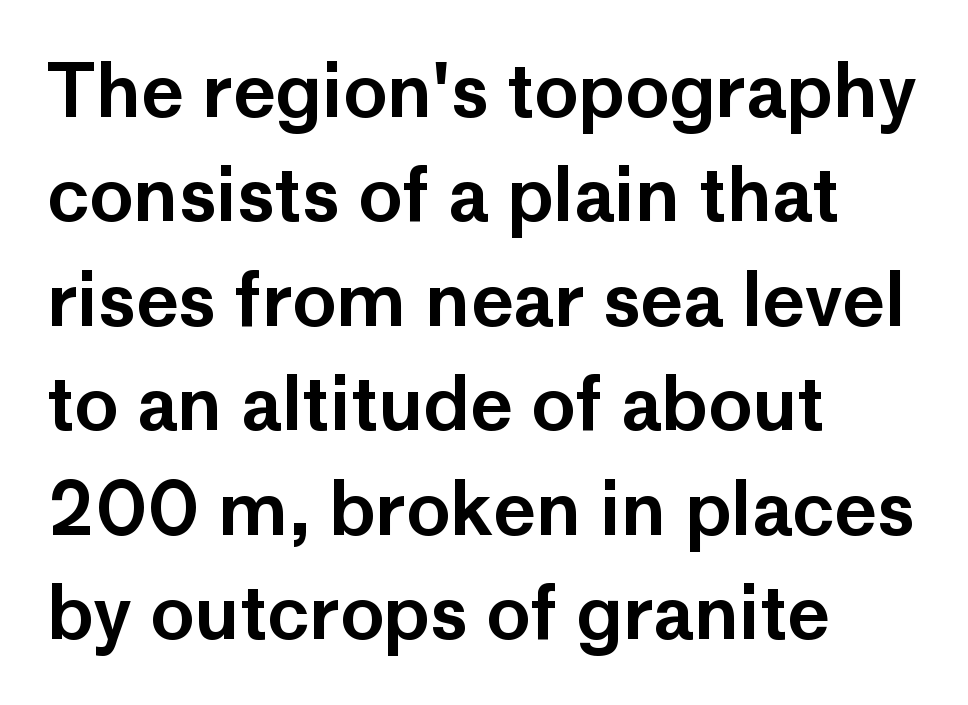
Q: Is the text italic (slanted)? A: No, it is upright.
Q: Is the typeface a serif or a sans-serif typeface? A: Sans-serif.
Q: Is the text underlined? A: No.
Q: How is the paragraph aligned? A: Left-aligned.
Q: Is the spacing between letters normal or unusually wide? A: Normal.
Q: Is the spacing between lines tight, normal or loose? A: Normal.
Q: Width (condensed, normal, or wide)? A: Normal.
Q: Stroke contrast? A: Low.
Q: x-height? A: Medium.
Q: Monospaced? A: No.
